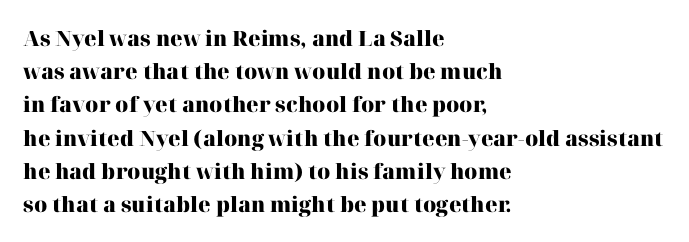
Q: Is the text bold? A: Yes.
Q: Is the text italic (slanted)? A: No, it is upright.
Q: Is the text underlined? A: No.
Q: How is the paragraph aligned? A: Left-aligned.
Q: Is the spacing between letters normal or unusually wide? A: Normal.
Q: Is the spacing between lines tight, normal or loose? A: Normal.
